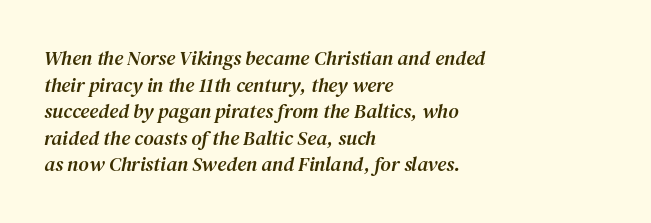
Q: Is the text italic (slanted)? A: Yes, it leans right by about 12 degrees.
Q: Is the text underlined? A: No.
Q: How is the paragraph aligned? A: Left-aligned.
Q: Is the spacing between letters normal or unusually wide? A: Normal.
Q: Is the spacing between lines tight, normal or loose? A: Normal.
